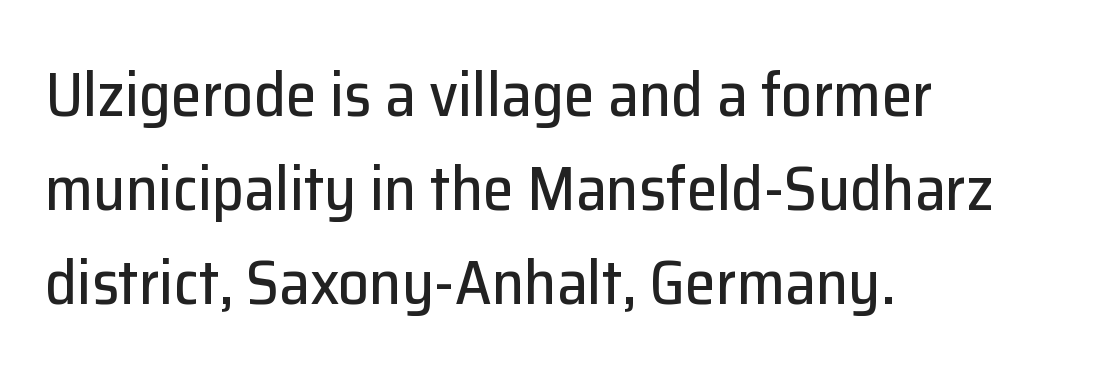
The image shows 62 px sans-serif type, upright; set left-aligned, normal line spacing (1.52x), normal letter spacing, not underlined; low stroke contrast and a medium x-height.
